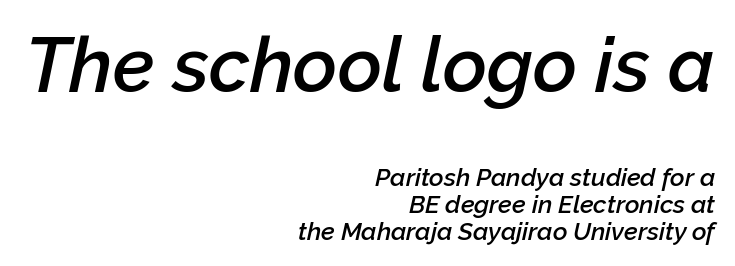
Q: Is the text bold? A: Semi-bold.
Q: Is the text italic (slanted)? A: Yes, it leans right by about 12 degrees.
Q: Is the text underlined? A: No.
Q: How is the paragraph aligned? A: Right-aligned.
Q: Is the spacing between letters normal or unusually wide? A: Normal.
Q: Is the spacing between lines tight, normal or loose? A: Tight.
Q: Which block of text is set in a larger size, the first (top) or the second (bottom)? A: The first (top) one.
Q: Width (condensed, normal, or wide)? A: Normal.
Q: Stroke contrast? A: Low.
Q: x-height? A: Medium.
Q: Monospaced? A: No.
